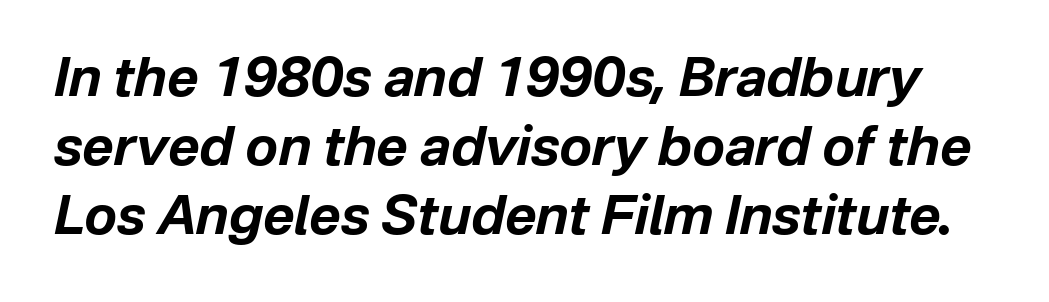
Heavy-handed strokes throughout: this text is bold. Quick note: italic. Vertical spacing — default. Is this a fixed-width face? No — the glyphs have proportional, varying widths. The area under the type is left untouched. Students, note that the glyphs here touch the page at normal intervals.
